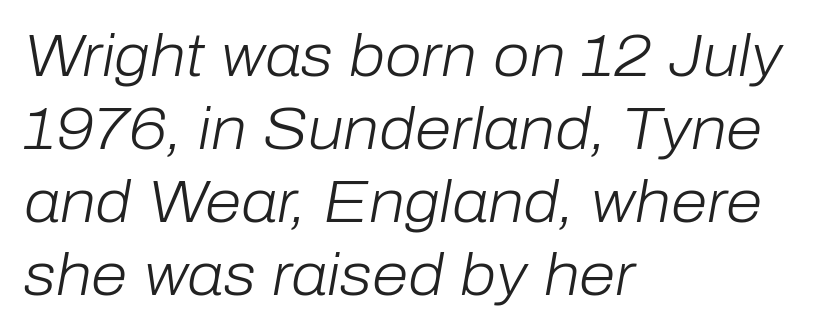
The image shows 59 px light type, italic (leaning right); set left-aligned, line spacing 1.24x, normal letter spacing, not underlined; low stroke contrast and a medium x-height.
